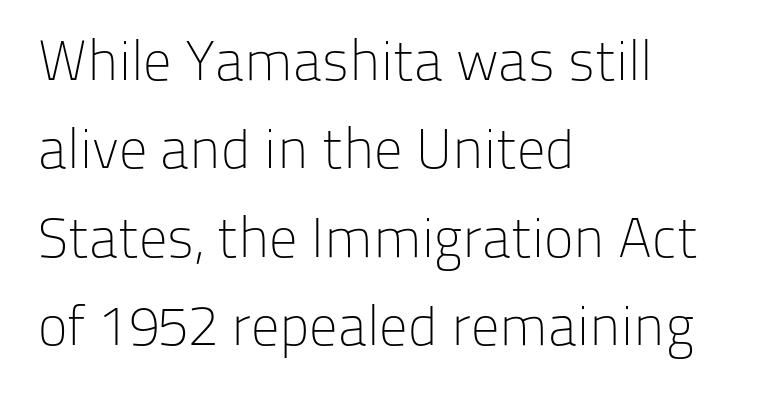
Line spacing here is normal. Upright lettering throughout. Rule under the text: the space is simply empty. The font family rendered here belongs to the sans-serif group. Spacing verdict: proportional, widths tailored to each character. The cut favours lightness, reaching ordinary text weight at its darkest.
